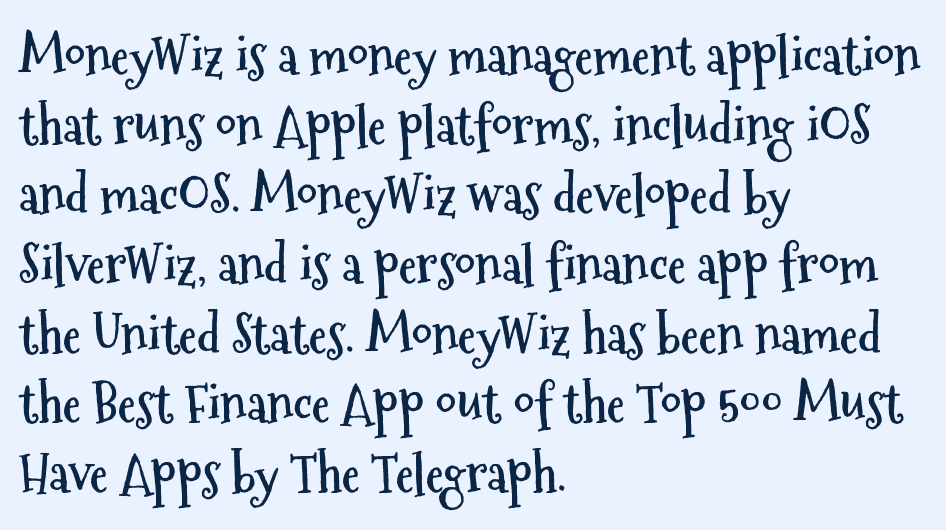
{"serif": "no", "italic": "no", "bold": "yes", "weight": "semibold", "width": "condensed", "stroke_contrast": "medium", "x_height": "medium", "monospaced": "no", "underline": "no", "align": "left", "line_spacing": "normal", "line_spacing_ratio": 1.34, "letter_spacing": "normal", "letter_spacing_em": 0.0, "glyph_px": 52}
